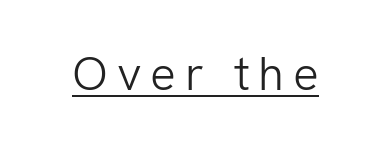
The image shows 48 px light sans-serif type, upright; set underlined; low stroke contrast and a medium x-height.
